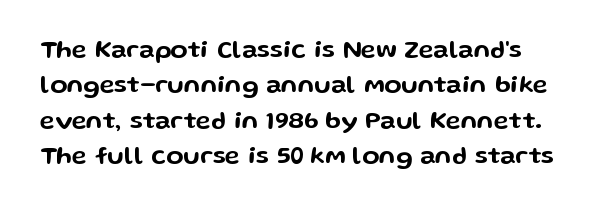
{"italic": "no", "underline": "no", "line_spacing": "normal", "line_spacing_ratio": 1.42, "letter_spacing": "normal", "letter_spacing_em": 0.0, "glyph_px": 25}
